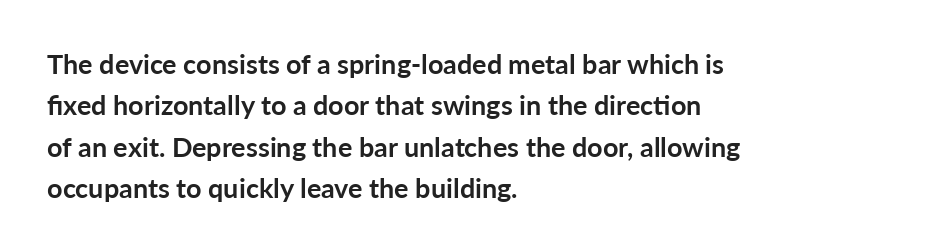
{"italic": "no", "bold": "yes", "underline": "no", "align": "left", "line_spacing": "normal", "line_spacing_ratio": 1.53, "letter_spacing": "normal", "letter_spacing_em": 0.0, "glyph_px": 27}
